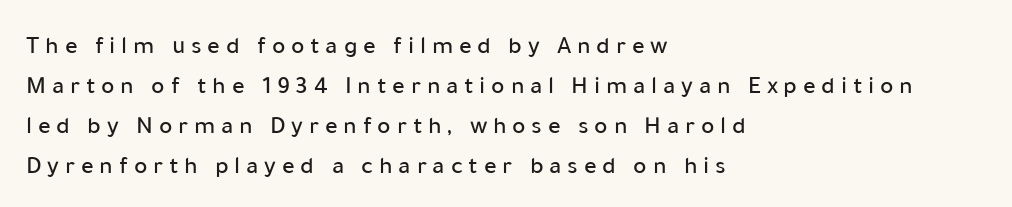
The image shows 25 px text type, upright; set left-aligned, normal line spacing (1.6x), unusually wide letter spacing (+0.23 em), not underlined.
